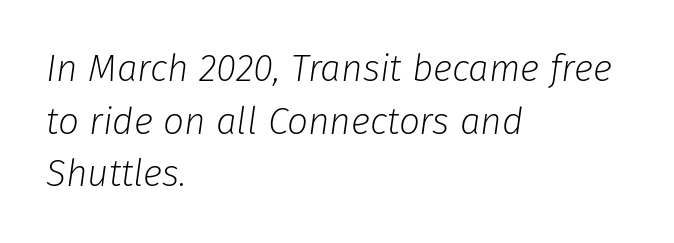
No letter is thick-stroked: the sample isn't bold. Looking at the ascenders, they clearly lean. Each new line begins a customary step beneath the previous one. You could not count columns in this text — the font is proportionally spaced. The setting favours the left margin, as ordinary paragraphs usually do.
